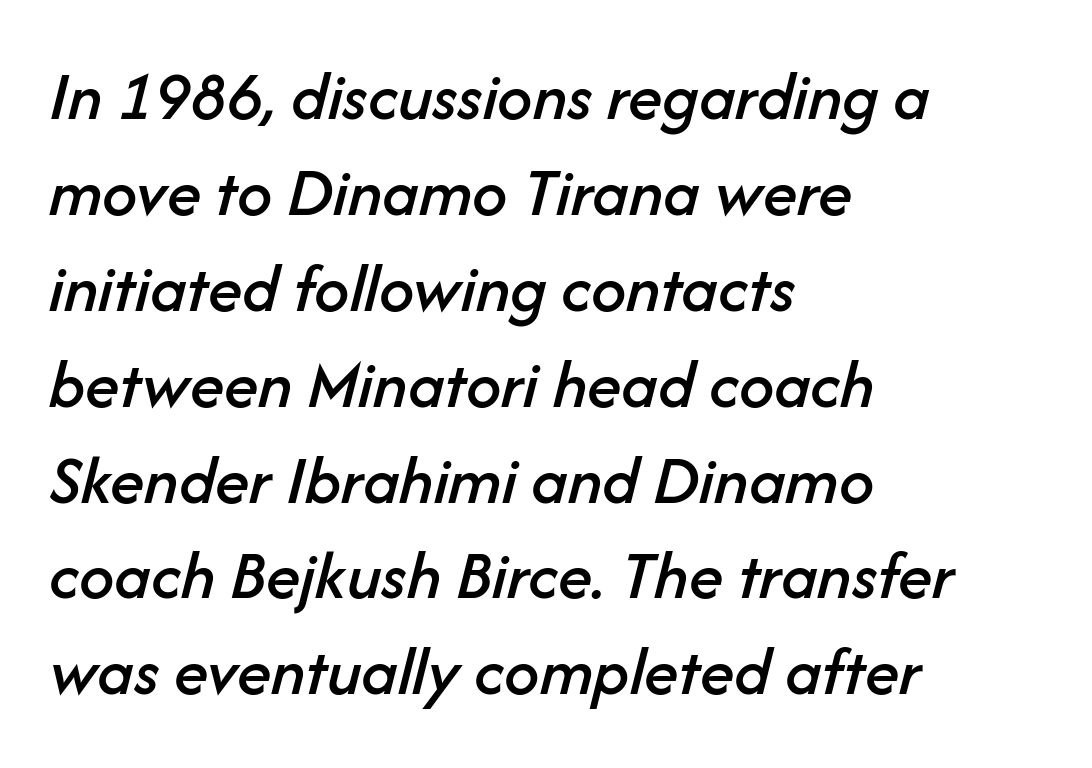
The image shows 70 px text type, italic (leaning right); set left-aligned, normal line spacing (1.37x), normal letter spacing, not underlined; low stroke contrast and a medium x-height.
